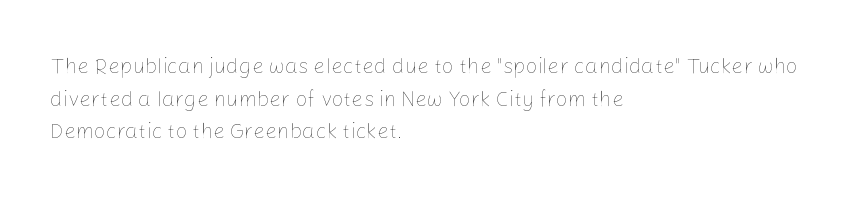
The image shows 21 px text type, upright; set left-aligned, normal line spacing (1.55x), normal letter spacing, not underlined.
